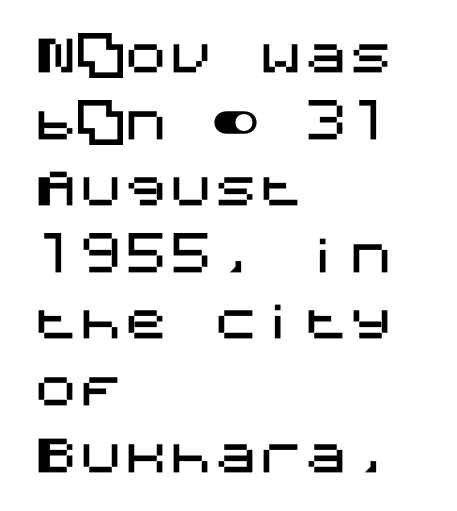
{"serif": "no", "italic": "no", "width": "normal", "stroke_contrast": "medium", "x_height": "large", "underline": "no", "align": "left", "line_spacing": "normal", "line_spacing_ratio": 1.48, "letter_spacing": "normal", "letter_spacing_em": 0.0, "glyph_px": 45}
